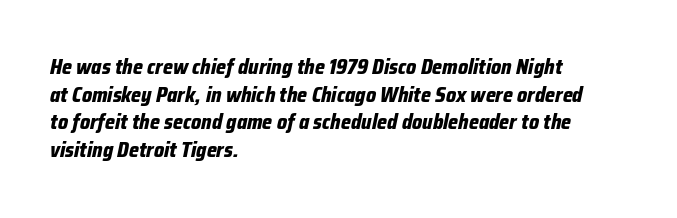
In terms of posture, this sample is oblique. Stroke thickness is high; the sample reads as a true bold. Typeset ragged right — the left edge is the straight one. How are the letters spaced? Ordinarily, with no added tracking. Clear beneath every line of the passage. Leading: standard.
